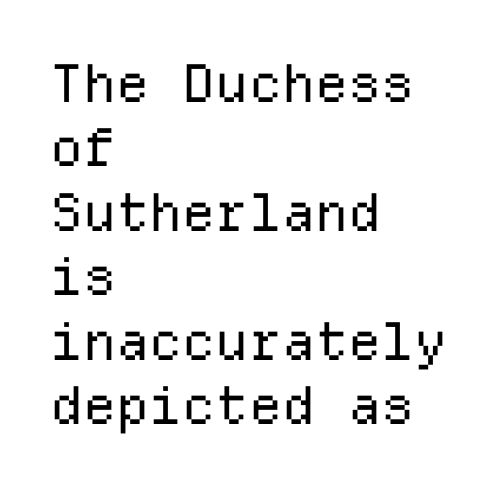
{"serif": "no", "italic": "no", "bold": "no", "weight": "regular", "width": "normal", "stroke_contrast": "low", "x_height": "medium", "monospaced": "yes", "underline": "no", "align": "left", "line_spacing_ratio": 1.24, "letter_spacing": "normal", "letter_spacing_em": 0.0, "glyph_px": 52}
